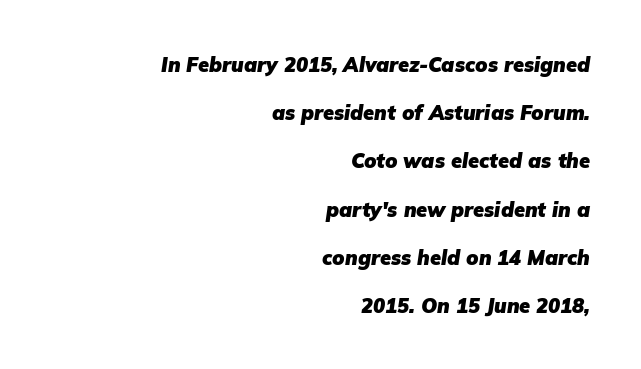
The image shows 20 px bold type, italic (leaning right); set right-aligned, loose line spacing (2.41x), normal letter spacing, not underlined.
